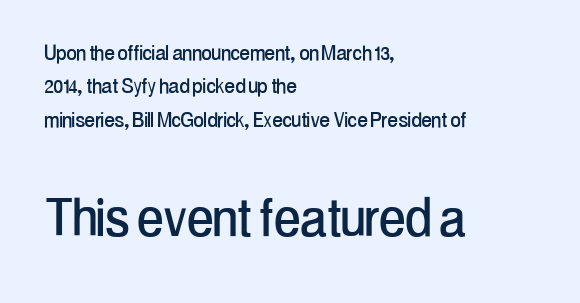
Q: Is the text italic (slanted)? A: No, it is upright.
Q: Is the typeface a serif or a sans-serif typeface? A: Sans-serif.
Q: Is the text underlined? A: No.
Q: How is the paragraph aligned? A: Left-aligned.
Q: Is the spacing between letters normal or unusually wide? A: Normal.
Q: Is the spacing between lines tight, normal or loose? A: Normal.
Q: Which block of text is set in a larger size, the first (top) or the second (bottom)? A: The second (bottom) one.
Q: Width (condensed, normal, or wide)? A: Condensed.
Q: Stroke contrast? A: Low.
Q: x-height? A: Medium.
Q: Monospaced? A: No.
